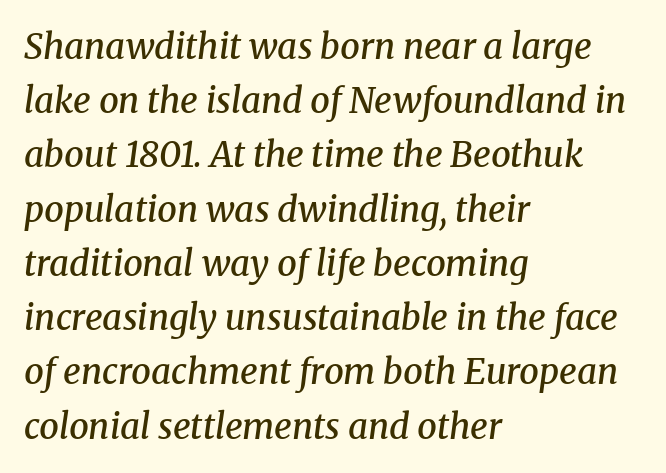
{"serif": "yes", "italic": "yes", "lean": "right", "slant_degrees": 8, "bold": "semi", "weight": "semibold", "width": "normal", "stroke_contrast": "medium", "x_height": "medium", "monospaced": "no", "underline": "no", "align": "left", "line_spacing": "normal", "line_spacing_ratio": 1.55, "letter_spacing": "normal", "letter_spacing_em": 0.0, "glyph_px": 35}
